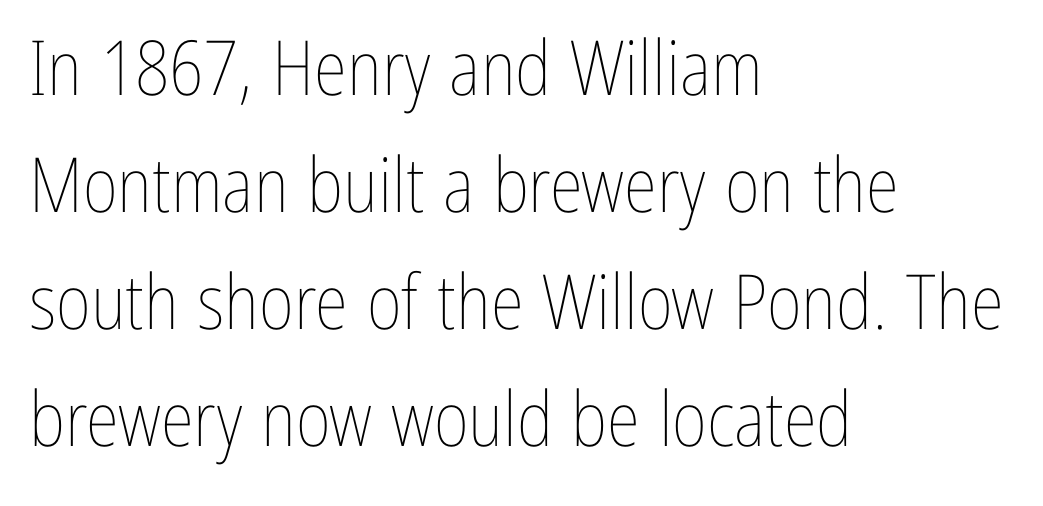
This sample uses plain, unmodified letter spacing. Where is the straight margin? On the left. Think standard paragraph weight, or any step lighter than that. Ordinary non-slanted type is in use.
